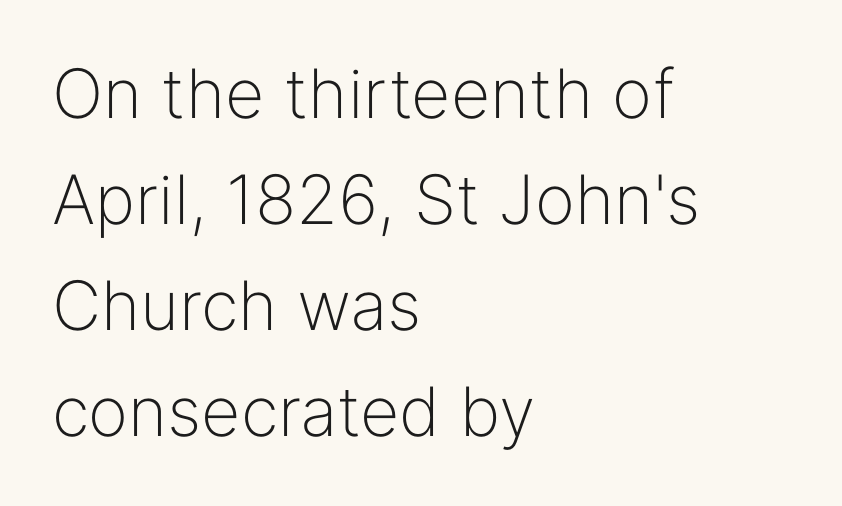
The image shows 68 px light sans-serif type, upright; set left-aligned, normal line spacing (1.56x), normal letter spacing, not underlined; low stroke contrast and a medium x-height.
